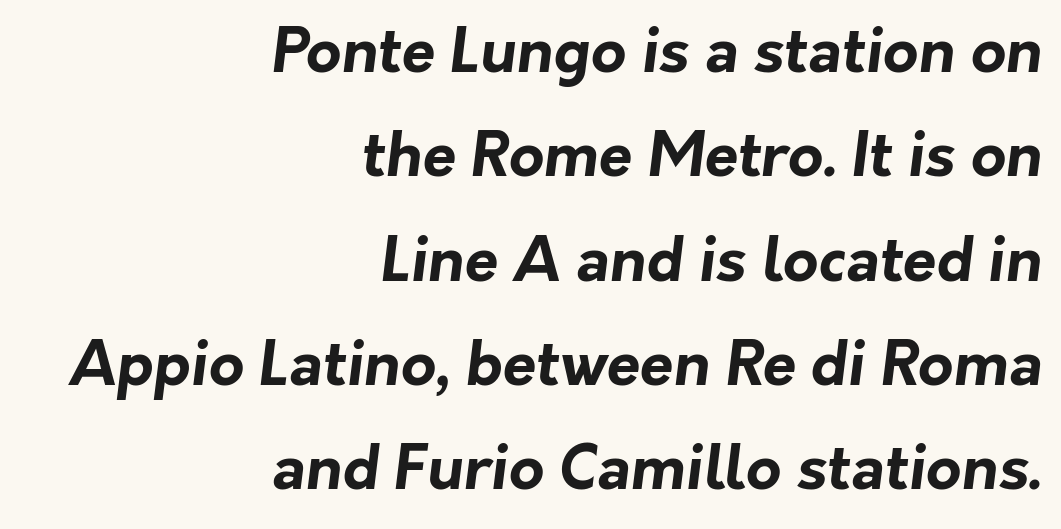
The rendering keeps characters at their native spacing. This sample has the flowing, uneven cadence of proportional lettering. The specimen omits any rule beneath the text block's lines. This rendering uses right alignment, leaving the left contour irregular. Pretty heavy lettering here — definitely bold. Grotesque or geometric, the face here clearly has no serifs.
